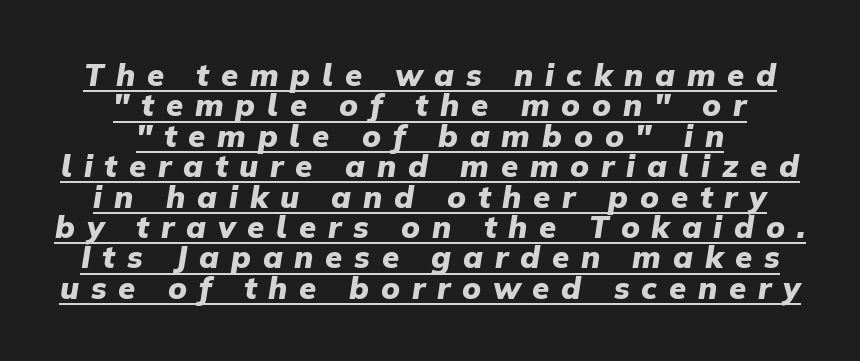
{"italic": "yes", "lean": "right", "slant_degrees": 9, "bold": "yes", "weight": "heavy", "width": "normal", "stroke_contrast": "low", "x_height": "medium", "monospaced": "no", "underline": "yes", "align": "center", "line_spacing": "tight", "line_spacing_ratio": 0.98, "letter_spacing": "wide", "letter_spacing_em": 0.38, "glyph_px": 31}
